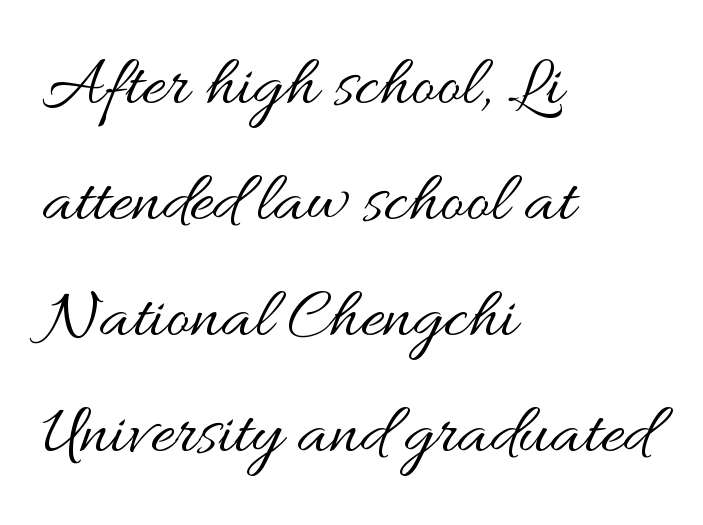
{"bold": "no", "weight": "regular", "width": "wide", "stroke_contrast": "medium", "x_height": "small", "monospaced": "no", "underline": "no", "align": "left", "line_spacing": "normal", "line_spacing_ratio": 1.59, "letter_spacing": "normal", "letter_spacing_em": 0.0, "glyph_px": 73}
